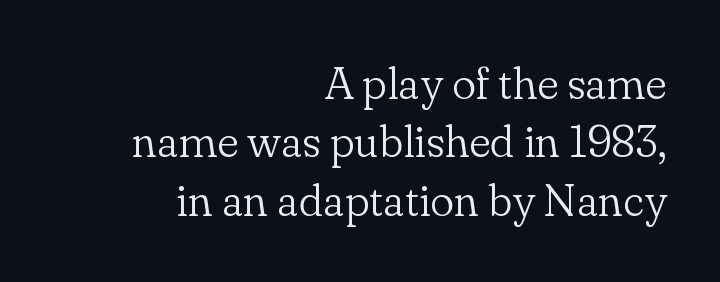
Q: Is the text bold? A: No.
Q: Is the text italic (slanted)? A: No, it is upright.
Q: Is the typeface a serif or a sans-serif typeface? A: Serif.
Q: Is the text underlined? A: No.
Q: How is the paragraph aligned? A: Right-aligned.
Q: Is the spacing between letters normal or unusually wide? A: Normal.
Q: Is the spacing between lines tight, normal or loose? A: Normal.
Q: Width (condensed, normal, or wide)? A: Normal.
Q: Stroke contrast? A: Low.
Q: x-height? A: Small.
Q: Monospaced? A: No.
